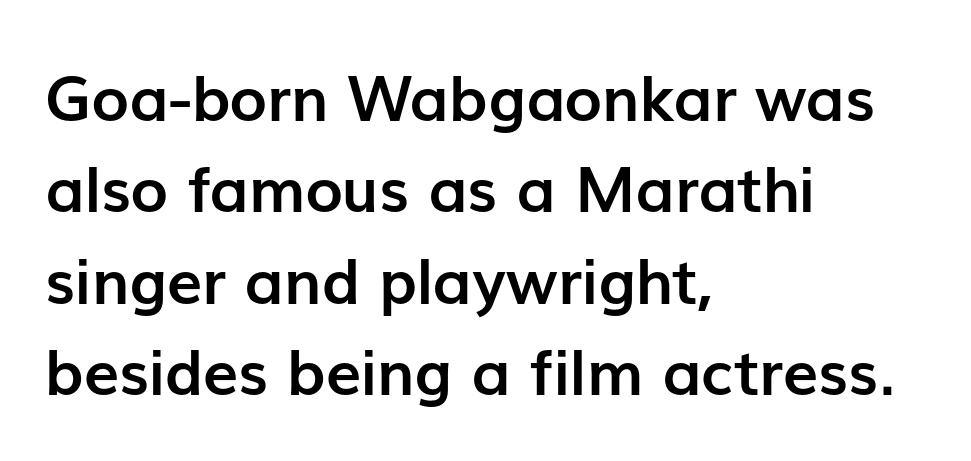
The image shows 63 px semibold sans-serif type, upright; set left-aligned, normal line spacing (1.45x), normal letter spacing, not underlined; low stroke contrast and a medium x-height.
